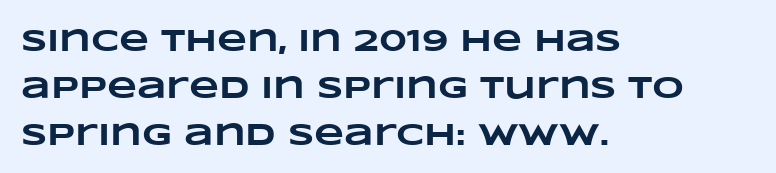
Underlining? Definitely not there. The compositor pushed each line to the left boundary. Strong, thick strokes mark this as bold type. Varying glyph widths throughout — classic text-font behaviour. Standard letterfit; no display-style spreading of the glyphs.
